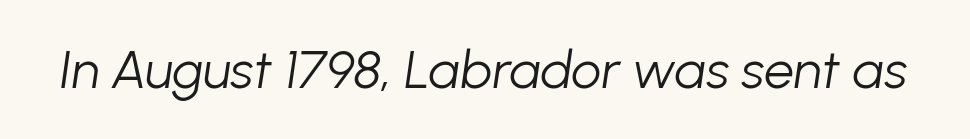
Q: Is the text bold? A: No.
Q: Is the text italic (slanted)? A: Yes, it leans right by about 8 degrees.
Q: Is the text underlined? A: No.
Q: Is the spacing between letters normal or unusually wide? A: Normal.
Q: Width (condensed, normal, or wide)? A: Normal.
Q: Stroke contrast? A: Low.
Q: x-height? A: Medium.
Q: Monospaced? A: No.
